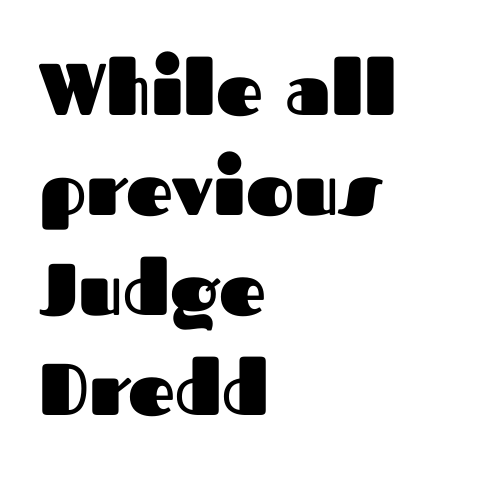
Q: Is the text bold? A: Yes.
Q: Is the text italic (slanted)? A: No, it is upright.
Q: Is the typeface a serif or a sans-serif typeface? A: Sans-serif.
Q: Is the text underlined? A: No.
Q: How is the paragraph aligned? A: Left-aligned.
Q: Is the spacing between letters normal or unusually wide? A: Normal.
Q: Is the spacing between lines tight, normal or loose? A: Normal.
Q: Width (condensed, normal, or wide)? A: Normal.
Q: Stroke contrast? A: Medium.
Q: x-height? A: Medium.
Q: Monospaced? A: No.
